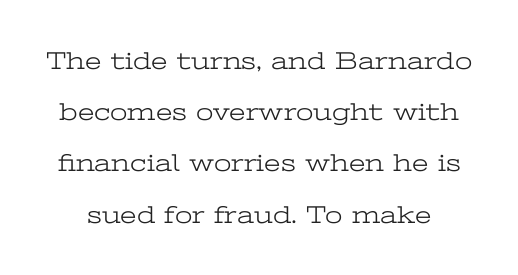
Q: Is the text bold? A: No.
Q: Is the text italic (slanted)? A: No, it is upright.
Q: Is the text underlined? A: No.
Q: Is the spacing between letters normal or unusually wide? A: Normal.
Q: Is the spacing between lines tight, normal or loose? A: Loose.
